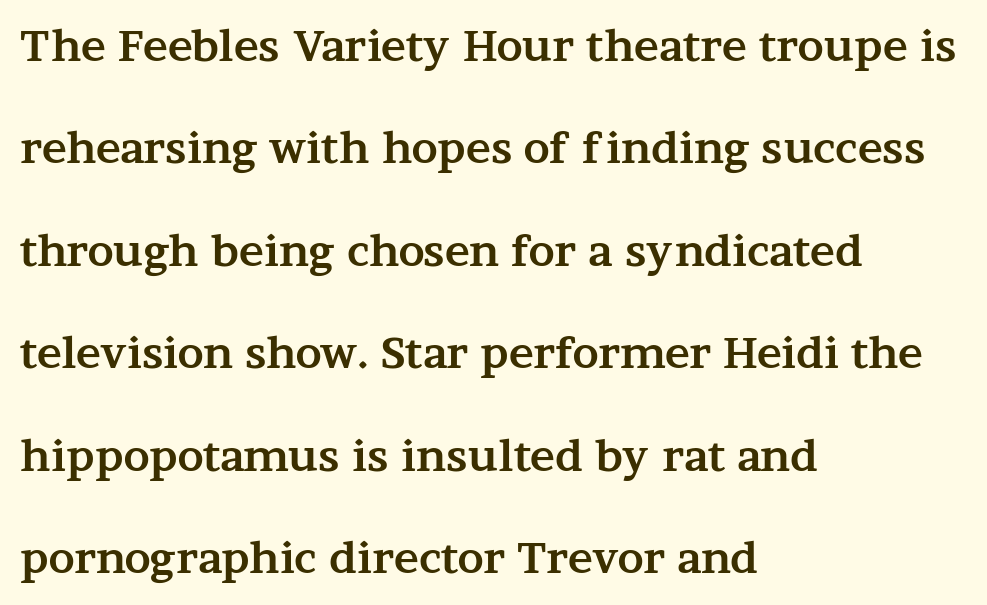
The image shows 42 px bold, wide serif type, upright; set left-aligned, loose line spacing (2.44x), normal letter spacing, not underlined; medium stroke contrast and a medium x-height.
